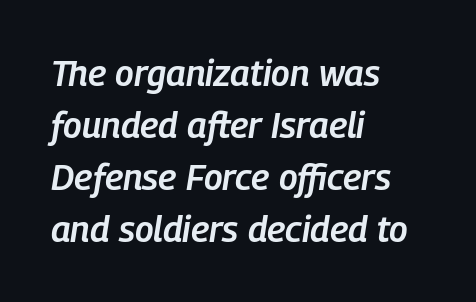
The image shows 36 px semibold, condensed type, italic (leaning right); set left-aligned, normal line spacing (1.44x), normal letter spacing, not underlined; low stroke contrast and a medium x-height.
